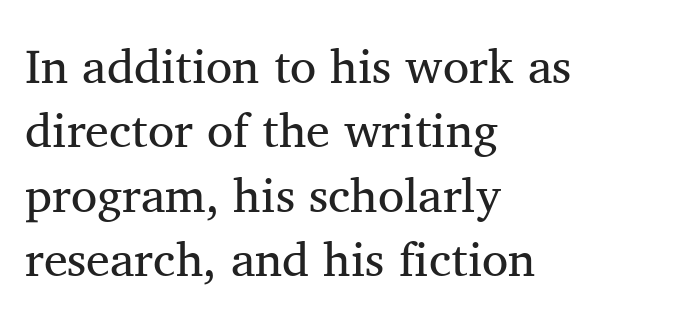
Q: Is the text bold? A: No.
Q: Is the text italic (slanted)? A: No, it is upright.
Q: Is the typeface a serif or a sans-serif typeface? A: Serif.
Q: Is the text underlined? A: No.
Q: How is the paragraph aligned? A: Left-aligned.
Q: Is the spacing between letters normal or unusually wide? A: Normal.
Q: Is the spacing between lines tight, normal or loose? A: Normal.
Q: Width (condensed, normal, or wide)? A: Normal.
Q: Stroke contrast? A: Medium.
Q: x-height? A: Medium.
Q: Monospaced? A: No.
